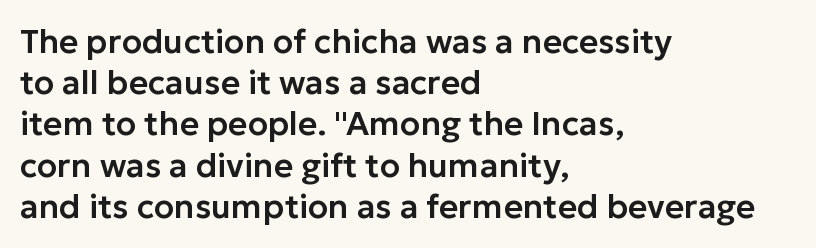
Q: Is the text italic (slanted)? A: No, it is upright.
Q: Is the typeface a serif or a sans-serif typeface? A: Sans-serif.
Q: Is the text underlined? A: No.
Q: How is the paragraph aligned? A: Left-aligned.
Q: Is the spacing between letters normal or unusually wide? A: Normal.
Q: Is the spacing between lines tight, normal or loose? A: Normal.
Q: Width (condensed, normal, or wide)? A: Normal.
Q: Stroke contrast? A: Low.
Q: x-height? A: Medium.
Q: Monospaced? A: No.
